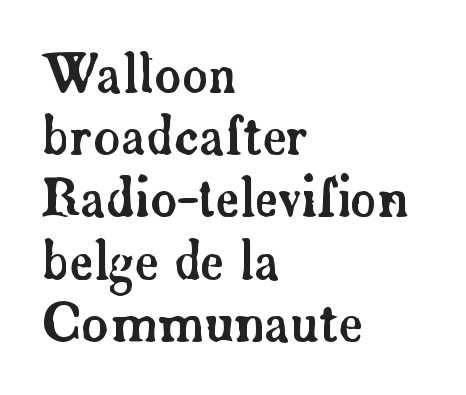
The image shows 51 px serif type, upright; set left-aligned, line spacing 1.22x, normal letter spacing, not underlined; low stroke contrast and a small x-height.
